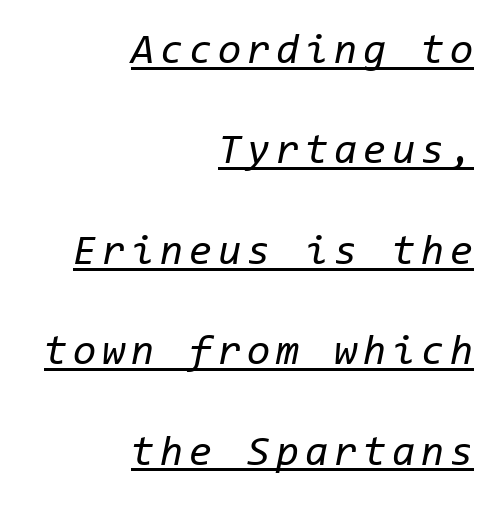
{"italic": "yes", "lean": "right", "slant_degrees": 11, "bold": "no", "weight": "regular", "width": "normal", "stroke_contrast": "low", "x_height": "medium", "monospaced": "yes", "underline": "yes", "align": "right", "line_spacing": "loose", "line_spacing_ratio": 2.39, "glyph_px": 42}
